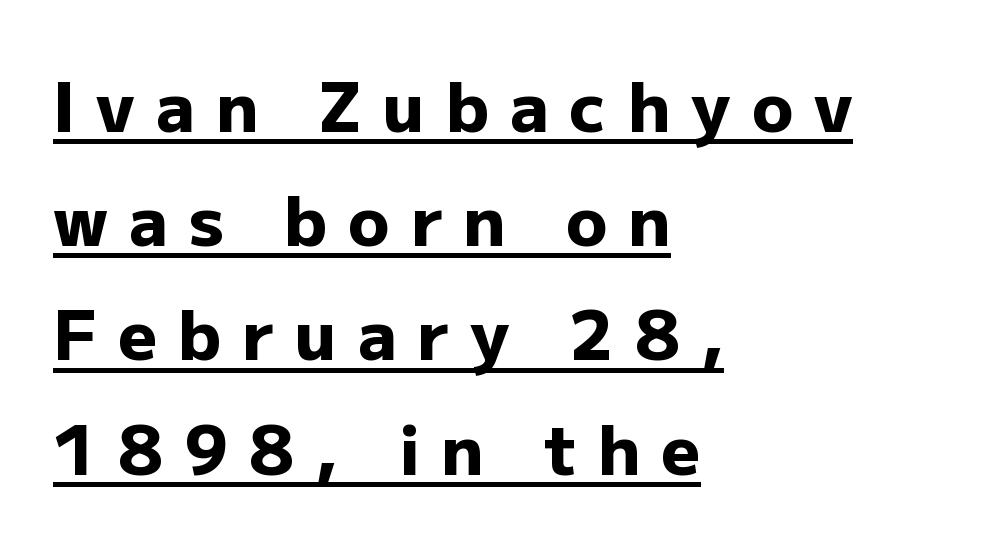
{"serif": "no", "italic": "no", "bold": "yes", "weight": "heavy", "width": "normal", "stroke_contrast": "low", "x_height": "medium", "monospaced": "no", "underline": "yes", "align": "left", "line_spacing": "normal", "line_spacing_ratio": 1.68, "letter_spacing": "wide", "letter_spacing_em": 0.31, "glyph_px": 68}
